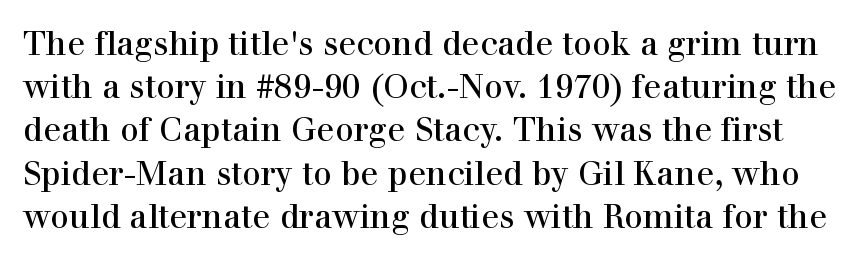
Q: Is the text italic (slanted)? A: No, it is upright.
Q: Is the typeface a serif or a sans-serif typeface? A: Serif.
Q: Is the text underlined? A: No.
Q: Is the spacing between letters normal or unusually wide? A: Normal.
Q: Is the spacing between lines tight, normal or loose? A: Normal.
Q: Width (condensed, normal, or wide)? A: Normal.
Q: x-height? A: Medium.
Q: Monospaced? A: No.
